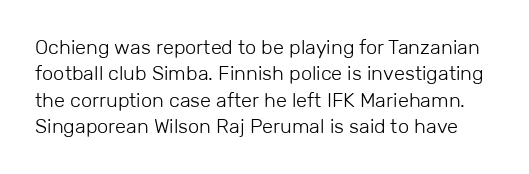
The image shows 20 px text type, upright; set normal line spacing (1.32x), normal letter spacing, not underlined.
